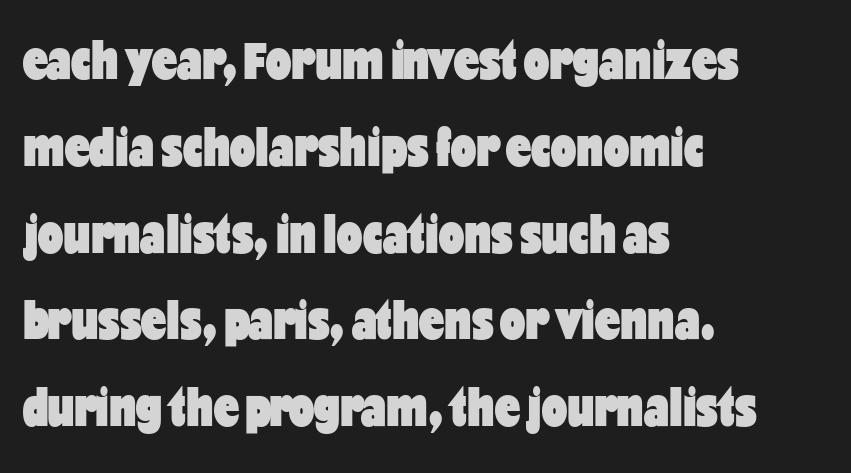
{"serif": "no", "italic": "no", "bold": "yes", "weight": "heavy", "width": "condensed", "stroke_contrast": "low", "x_height": "medium", "monospaced": "no", "underline": "no", "align": "left", "line_spacing": "normal", "line_spacing_ratio": 1.55, "letter_spacing": "normal", "letter_spacing_em": 0.0, "glyph_px": 56}
